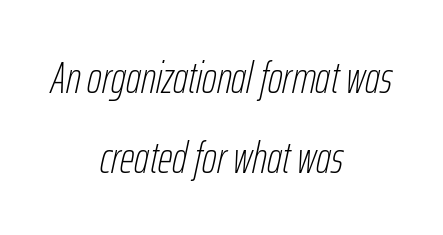
The image shows 45 px thin, condensed type, italic (leaning right); set centered, line spacing 1.78x, normal letter spacing, not underlined; low stroke contrast and a medium x-height.
